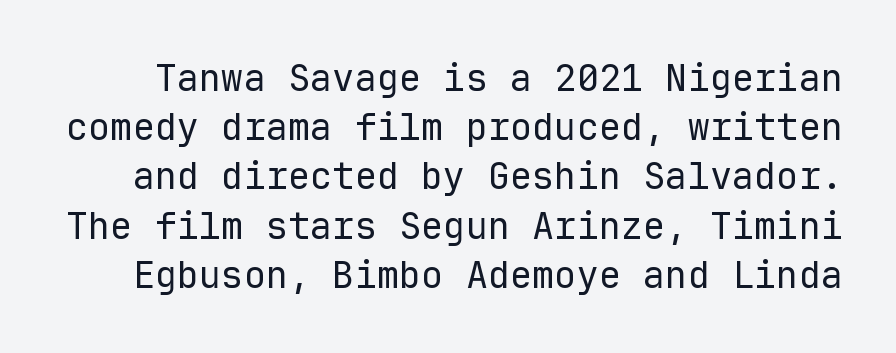
Has an underline been added? It has not. The letterforms sit at book weight or below. The passage shown stacks its lines at a standard gap. Each letter, wide or thin by design, is forced into the same width here. Spacing between characters is what you'd get straight out of the box. Stroke terminals: plain, sans-serif.
